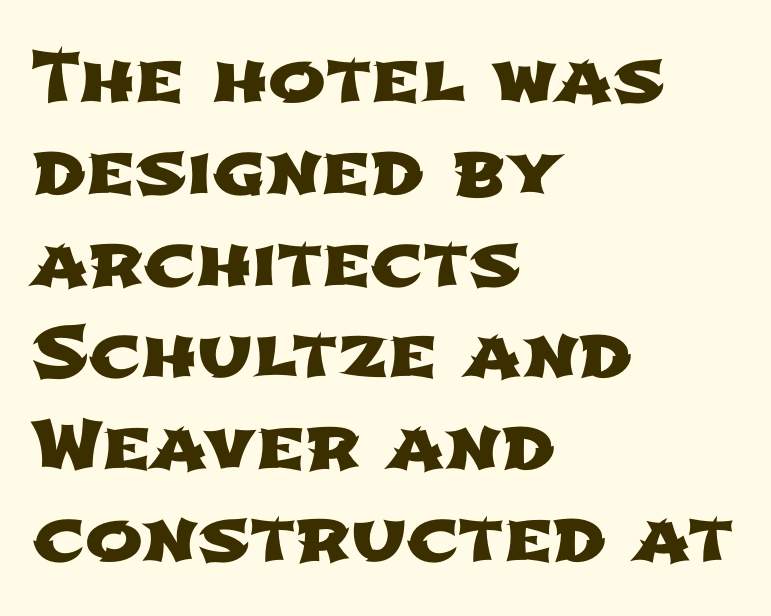
Varying glyph widths throughout — classic text-font behaviour. Observe the absence of serifs on each vertical stroke in this sample. Each row of text sits above clean, open space. Does extra space separate the letters? No, they use regular spacing.
